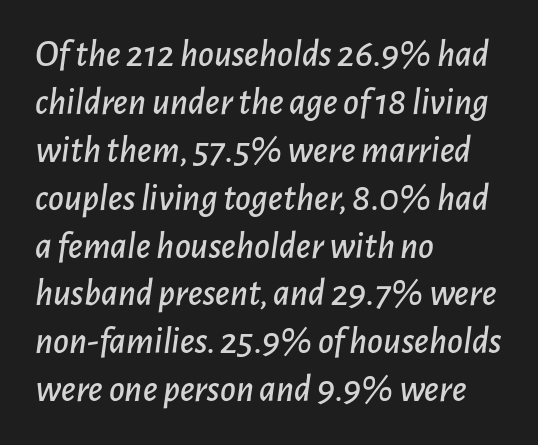
Q: Is the text italic (slanted)? A: Yes, it leans right by about 7 degrees.
Q: Is the text underlined? A: No.
Q: How is the paragraph aligned? A: Left-aligned.
Q: Is the spacing between letters normal or unusually wide? A: Normal.
Q: Is the spacing between lines tight, normal or loose? A: Normal.
Q: Width (condensed, normal, or wide)? A: Normal.
Q: Stroke contrast? A: Low.
Q: x-height? A: Medium.
Q: Monospaced? A: No.
